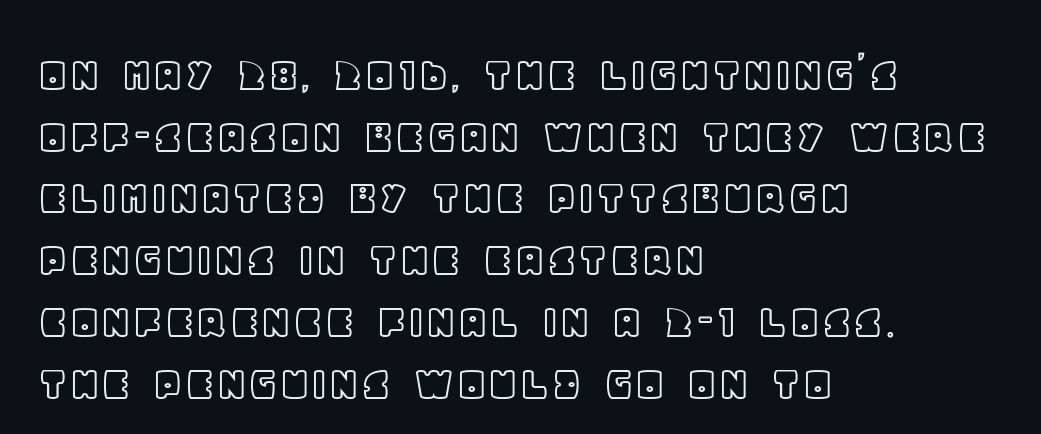
A clean baseline with only descenders dipping below it. It's the straight-up-and-down kind of type. These lines stack with their left ends in a neat column. Think of a printed novel: that variable character pitch is what you see here.
